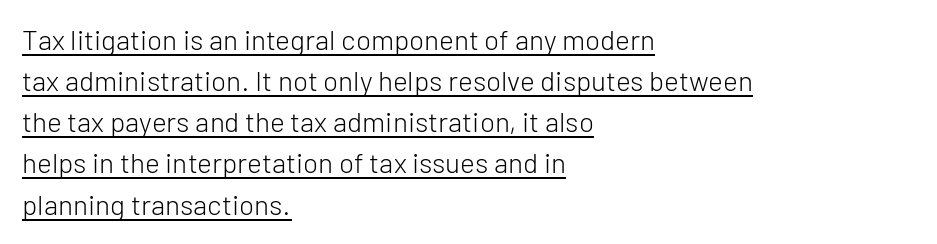
Character widths vary here, with narrow letters taking less room than wide ones. Vertical stems look standard width or narrower in stroke. The passage shown stacks its lines at a standard gap. The gaps between neighbouring characters are ordinary and unremarkable.
